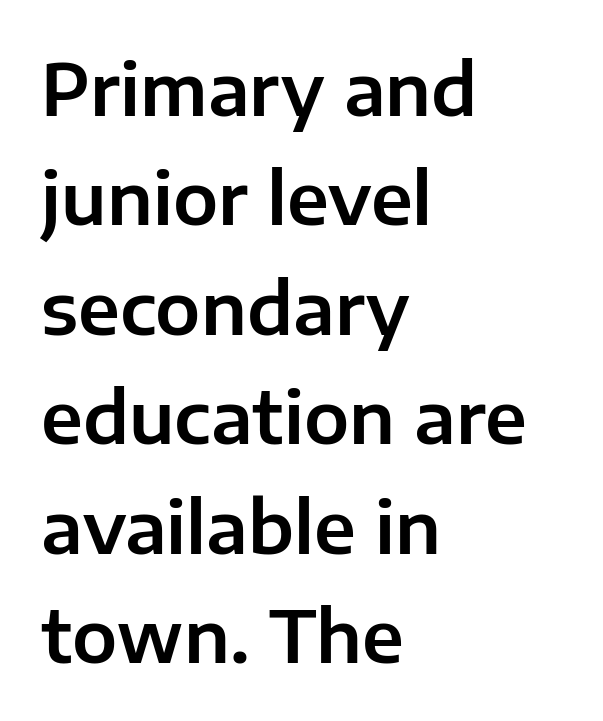
The image shows 72 px sans-serif type, upright; set left-aligned, normal line spacing (1.52x), normal letter spacing, not underlined; low stroke contrast and a medium x-height.
